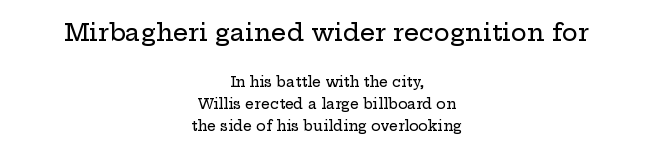
Which of the two is more prominent by size? The first, at the top. Baseline-to-baseline distance is the conventional proportion of letter height. Descenders hang freely into open space. The typesetter chose a symmetrical, centered arrangement here. The gaps between neighbouring characters are ordinary and unremarkable.
